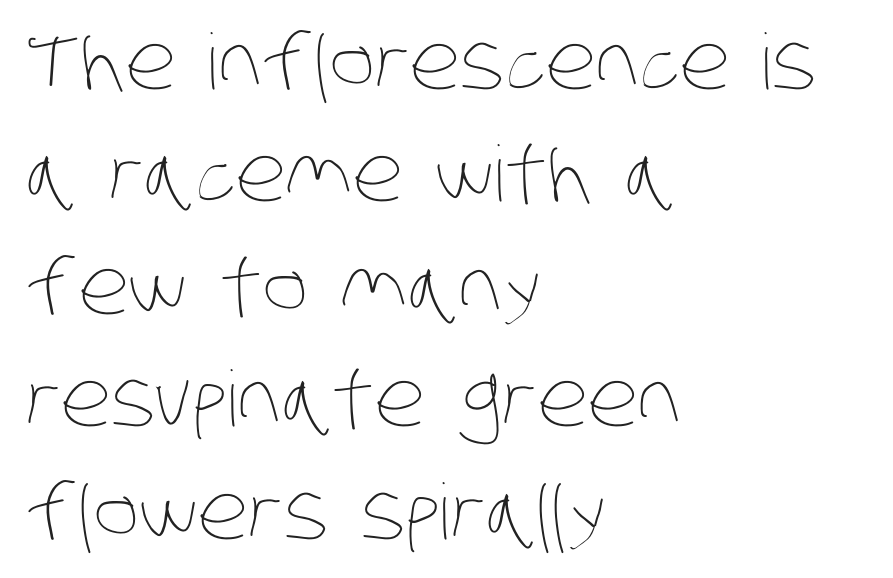
Each word holds together tightly as a unit, with standard inter-letter gaps. Counters stay open thanks to moderate or lighter strokes. Line beginnings align vertically; line endings do not. Bare-footed words on every line. Each letter keeps its own natural width here, so spacing adapts to shape. Rows of type keep a routine distance in the vertical direction.
